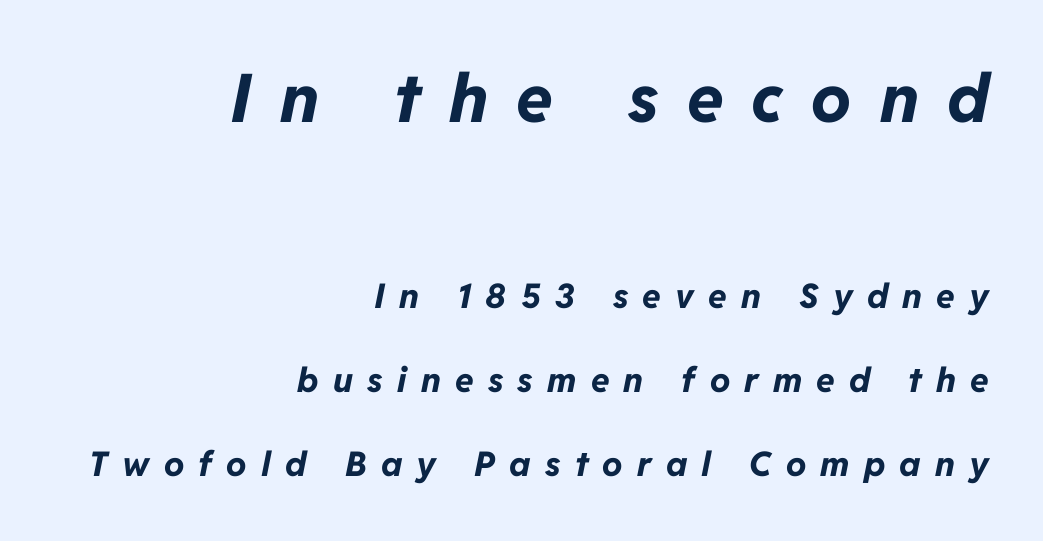
{"italic": "yes", "lean": "right", "slant_degrees": 11, "bold": "yes", "weight": "bold", "width": "normal", "stroke_contrast": "low", "x_height": "medium", "monospaced": "no", "underline": "no", "align": "right", "line_spacing": "loose", "line_spacing_ratio": 2.47, "letter_spacing": "wide", "letter_spacing_em": 0.42, "larger_block": "first", "size_ratio": 1.97, "glyph_px": 67}
